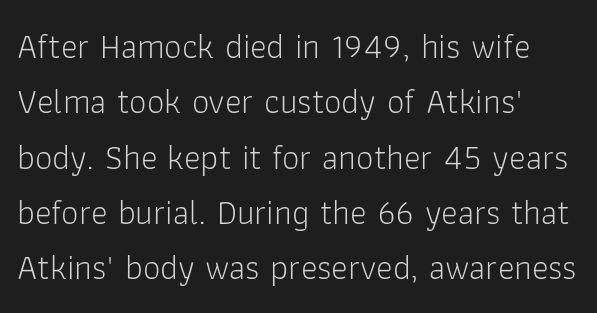
Each word holds together tightly as a unit, with standard inter-letter gaps. No heavy texture on the line: the type isn't bold. Nope, no serifs anywhere on these letters. This block has exactly the height ordinary leading produces. You could not count columns in this text — the font is proportionally spaced.
